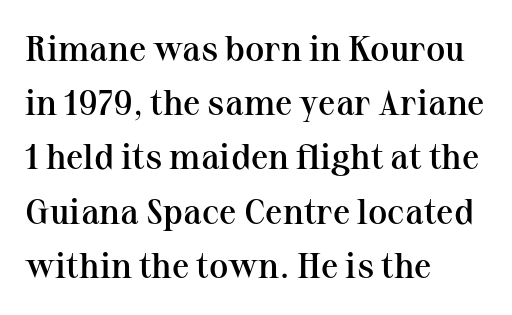
The image shows 35 px semibold serif type, upright; set left-aligned, normal line spacing (1.55x), normal letter spacing, not underlined; medium stroke contrast and a medium x-height.
